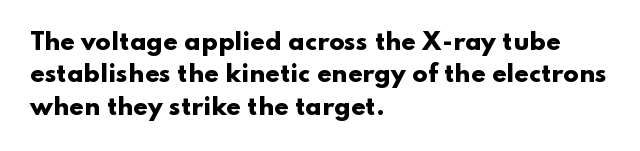
The image shows 23 px bold type, upright; set left-aligned, normal line spacing (1.41x), normal letter spacing, not underlined.
